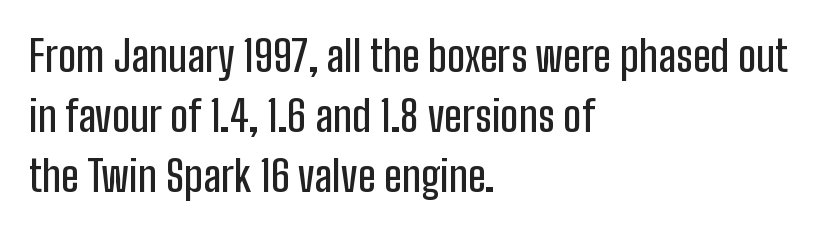
{"serif": "no", "italic": "no", "width": "condensed", "stroke_contrast": "low", "x_height": "medium", "monospaced": "no", "underline": "no", "align": "left", "line_spacing": "normal", "line_spacing_ratio": 1.4, "letter_spacing": "normal", "letter_spacing_em": 0.0, "glyph_px": 43}
